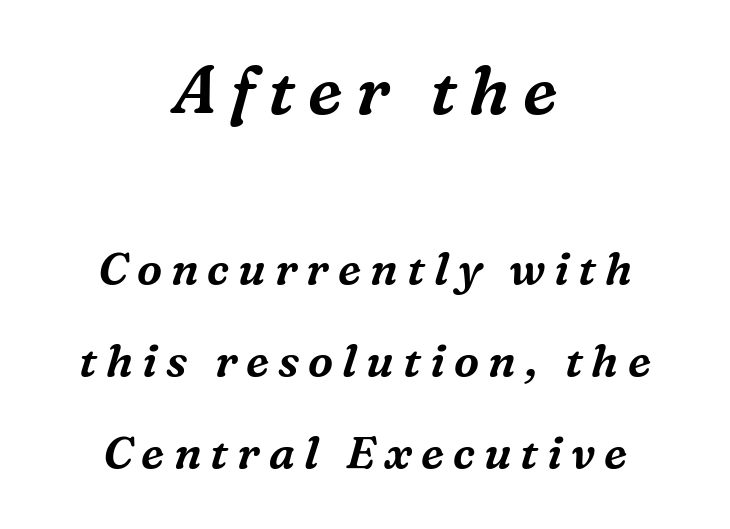
{"serif": "yes", "italic": "yes", "lean": "right", "slant_degrees": 16, "width": "normal", "stroke_contrast": "medium", "x_height": "medium", "monospaced": "no", "underline": "no", "align": "center", "line_spacing": "loose", "line_spacing_ratio": 2.05, "letter_spacing": "wide", "letter_spacing_em": 0.2, "larger_block": "first", "size_ratio": 1.49, "glyph_px": 67}
